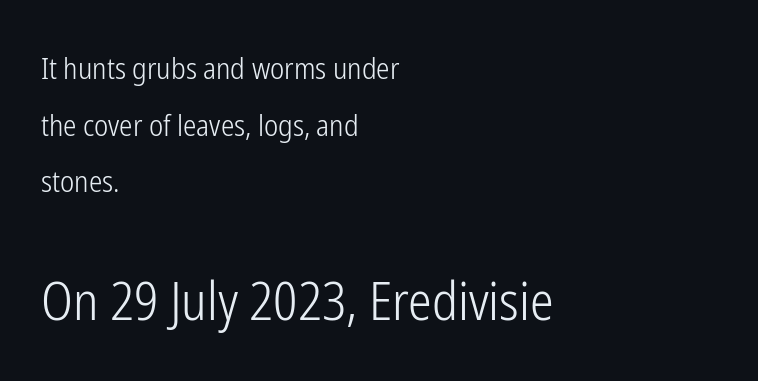
The image shows 53 px light, condensed sans-serif type, upright; set left-aligned, line spacing 1.89x, normal letter spacing, not underlined; the second (bottom) block is 1.77x larger; low stroke contrast and a medium x-height.
